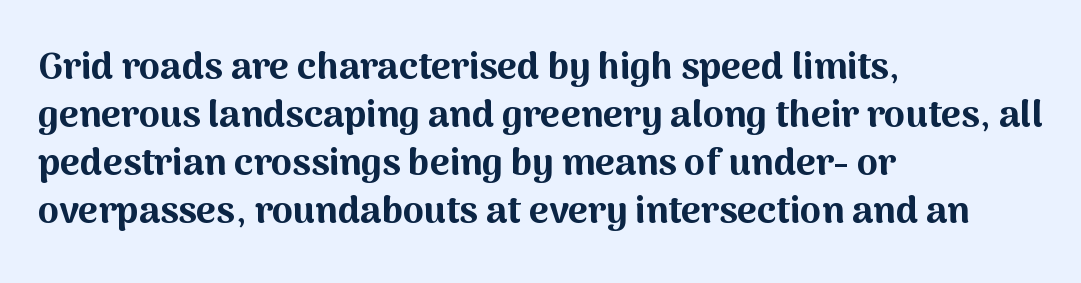
Q: Is the text bold? A: Yes.
Q: Is the text italic (slanted)? A: No, it is upright.
Q: Is the typeface a serif or a sans-serif typeface? A: Sans-serif.
Q: Is the text underlined? A: No.
Q: How is the paragraph aligned? A: Left-aligned.
Q: Is the spacing between letters normal or unusually wide? A: Normal.
Q: Is the spacing between lines tight, normal or loose? A: Normal.
Q: Width (condensed, normal, or wide)? A: Normal.
Q: Stroke contrast? A: Medium.
Q: x-height? A: Medium.
Q: Monospaced? A: No.
